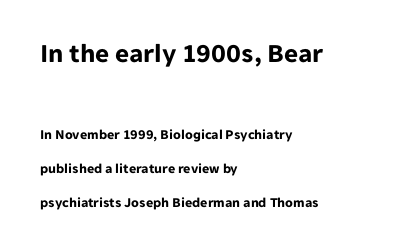
{"italic": "no", "bold": "yes", "underline": "no", "align": "left", "line_spacing": "loose", "line_spacing_ratio": 2.45, "letter_spacing": "normal", "letter_spacing_em": 0.0, "larger_block": "first", "size_ratio": 1.93, "glyph_px": 27}
